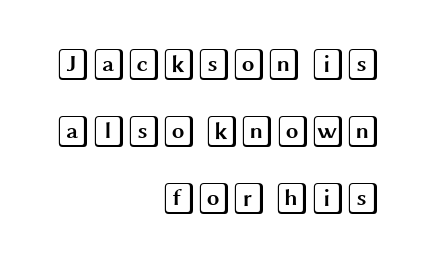
Q: Is the text italic (slanted)? A: No, it is upright.
Q: Is the text underlined? A: No.
Q: How is the paragraph aligned? A: Right-aligned.
Q: Is the spacing between letters normal or unusually wide? A: Normal.
Q: Is the spacing between lines tight, normal or loose? A: Loose.
Q: Width (condensed, normal, or wide)? A: Wide.
Q: x-height? A: Large.
